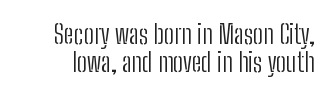
The image shows 27 px text type, upright; set tight line spacing (1.05x), normal letter spacing, not underlined.
